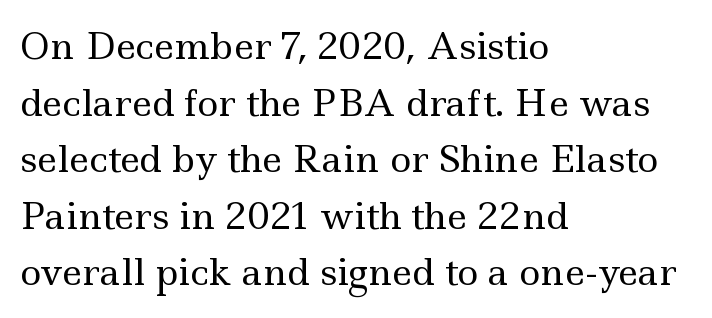
The image shows 36 px regular-weight, wide serif type, upright; set left-aligned, normal line spacing (1.57x), normal letter spacing, not underlined; a small x-height.
